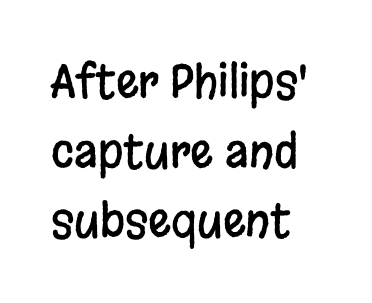
The image shows 45 px condensed sans-serif type, upright; set left-aligned, normal line spacing (1.55x), normal letter spacing, not underlined; low stroke contrast and a large x-height.
